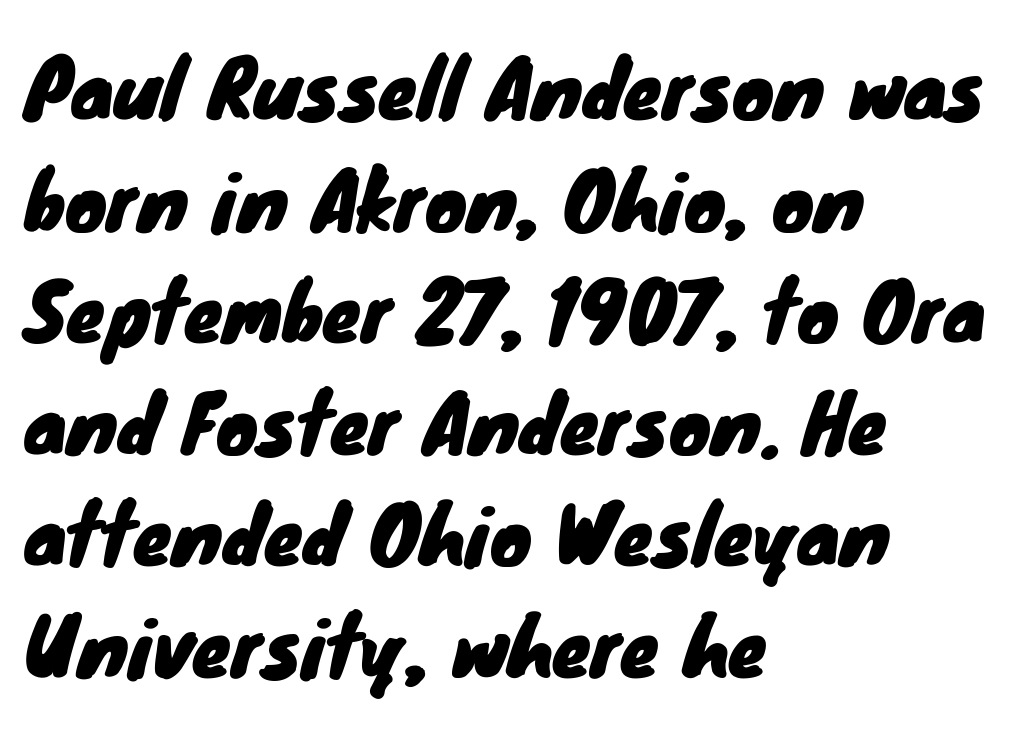
The image shows 78 px sans-serif type; set left-aligned, normal line spacing (1.43x), normal letter spacing, not underlined; low stroke contrast and a small x-height.
